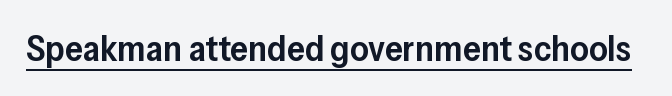
Q: Is the text bold? A: Semi-bold.
Q: Is the text italic (slanted)? A: No, it is upright.
Q: Is the typeface a serif or a sans-serif typeface? A: Sans-serif.
Q: Is the text underlined? A: Yes.
Q: Is the spacing between letters normal or unusually wide? A: Normal.
Q: Width (condensed, normal, or wide)? A: Normal.
Q: Stroke contrast? A: Low.
Q: x-height? A: Medium.
Q: Monospaced? A: No.
